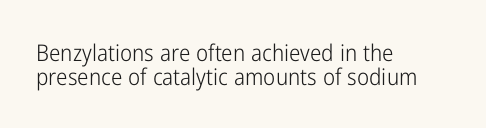
Between one letter and the next there's only the usual sliver of space. Check the space under the baseline: it is left empty. Every character sits straight up, as roman type does. Interline gaps are noticeably narrow in this sample. The font sits on the lighter half of the weight spectrum, regular included. The typesetter chose a ragged-right arrangement here.
